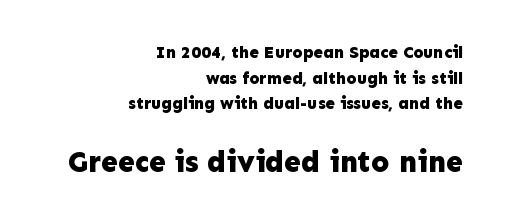
The image shows 30 px bold sans-serif type, upright; set right-aligned, normal line spacing (1.51x), normal letter spacing, not underlined; the second (bottom) block is 1.76x larger; low stroke contrast and a medium x-height.
